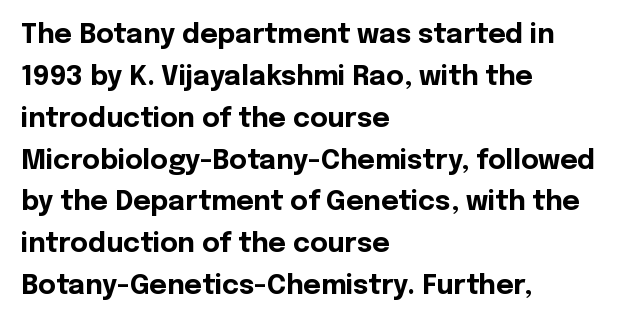
The image shows 27 px bold type, upright; set left-aligned, normal line spacing (1.55x), normal letter spacing, not underlined.
